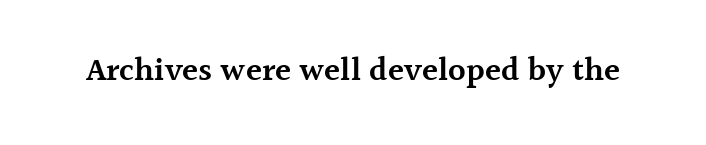
This is serif lettering, the kind often seen in printed books. What stands out about the letter spacing? Nothing — it is the standard amount. The zone under the glyphs is completely vacant. The face used here is a semibold: visibly heavier than regular, lighter than bold.
